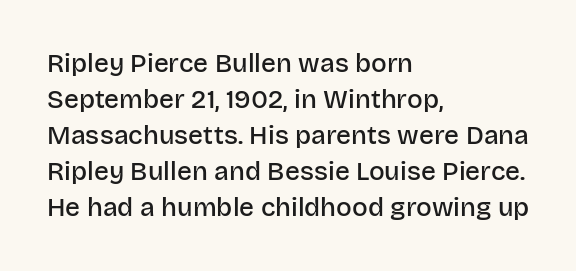
Q: Is the text bold? A: Semi-bold.
Q: Is the text italic (slanted)? A: No, it is upright.
Q: Is the text underlined? A: No.
Q: How is the paragraph aligned? A: Left-aligned.
Q: Is the spacing between letters normal or unusually wide? A: Normal.
Q: Is the spacing between lines tight, normal or loose? A: Normal.
